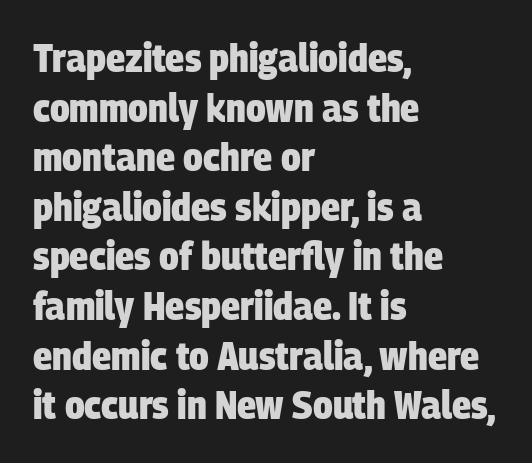
Letters rest on an invisible, unmarked baseline. I'd describe the lettering as bold — thick and assertive. Regarding serifs, this sample does without them. Spacing verdict: proportional, widths tailored to each character.
